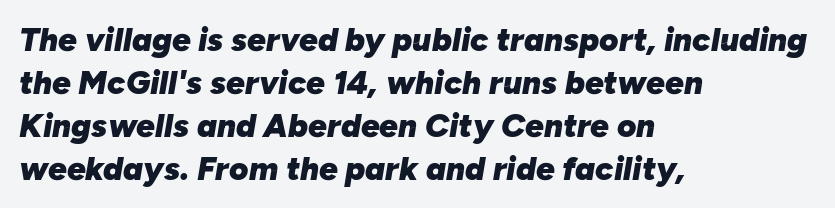
Tracking value appears to be zero — textbook default spacing. Line beginnings align vertically; line endings do not. A clean baseline with only descenders dipping below it. A typesetter would call this leading conventional body-copy spacing. Bold? Absolutely — the strokes are thick and heavy. These lines were composed using italics.
